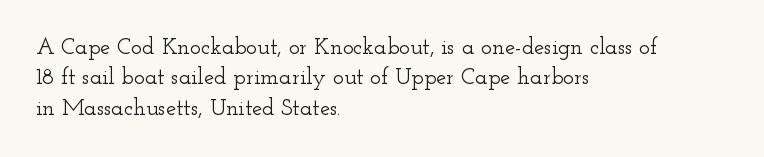
The face used here is rendered with its standard letterfit. These lines are set flush left with a ragged right edge. The glyphs are unaccompanied by any horizontal stroke below them. Normally led — the rows are evenly, conventionally spaced. Do the letters lean? They stand straight.
